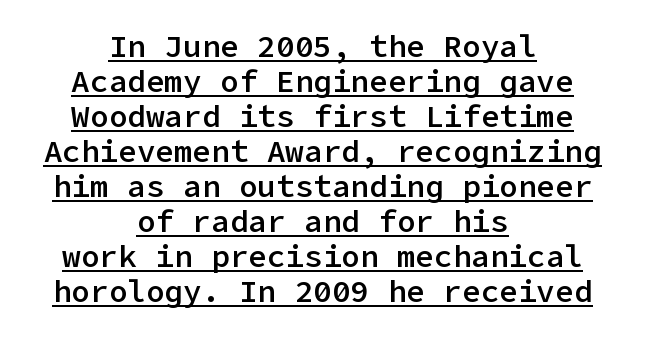
Q: Is the text bold? A: Semi-bold.
Q: Is the text italic (slanted)? A: No, it is upright.
Q: Is the typeface a serif or a sans-serif typeface? A: Sans-serif.
Q: Is the text underlined? A: Yes.
Q: How is the paragraph aligned? A: Centered.
Q: Is the spacing between letters normal or unusually wide? A: Normal.
Q: Is the spacing between lines tight, normal or loose? A: Tight.
Q: Width (condensed, normal, or wide)? A: Normal.
Q: Stroke contrast? A: Low.
Q: x-height? A: Medium.
